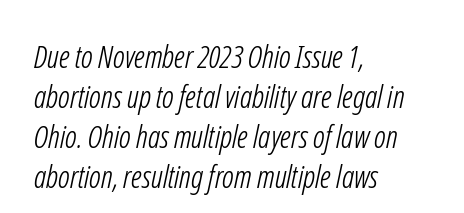
Q: Is the text bold? A: No.
Q: Is the typeface a serif or a sans-serif typeface? A: Sans-serif.
Q: Is the text underlined? A: No.
Q: How is the paragraph aligned? A: Left-aligned.
Q: Is the spacing between letters normal or unusually wide? A: Normal.
Q: Is the spacing between lines tight, normal or loose? A: Normal.
Q: Width (condensed, normal, or wide)? A: Condensed.
Q: Stroke contrast? A: Low.
Q: x-height? A: Medium.
Q: Monospaced? A: No.
